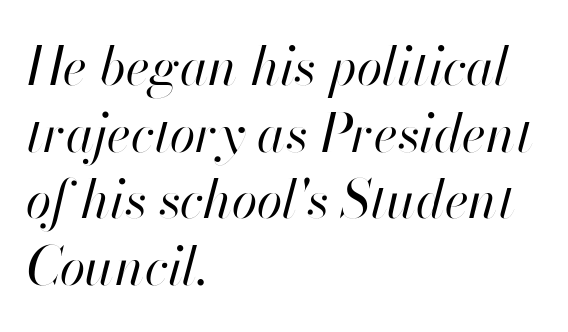
Q: Is the text bold? A: No.
Q: Is the text italic (slanted)? A: Yes, it leans right by about 13 degrees.
Q: Is the text underlined? A: No.
Q: How is the paragraph aligned? A: Left-aligned.
Q: Is the spacing between letters normal or unusually wide? A: Normal.
Q: Is the spacing between lines tight, normal or loose? A: Normal.
Q: Width (condensed, normal, or wide)? A: Normal.
Q: Stroke contrast? A: High.
Q: x-height? A: Small.
Q: Monospaced? A: No.
